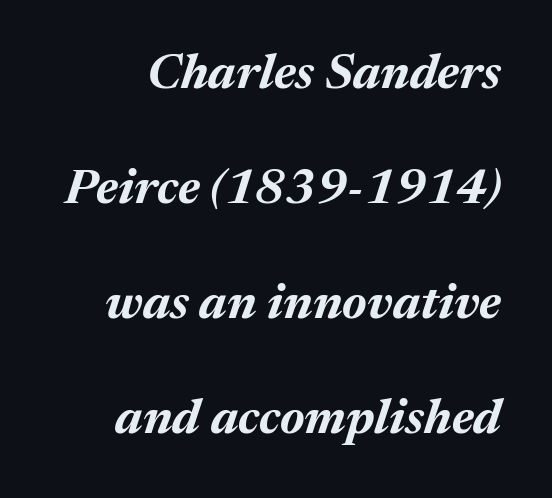
The axis of the letterforms is tilted away from vertical. Varying glyph widths throughout — classic text-font behaviour. Words appear dense and cohesive because spacing is normal. The string is rendered with underlining switched off.
